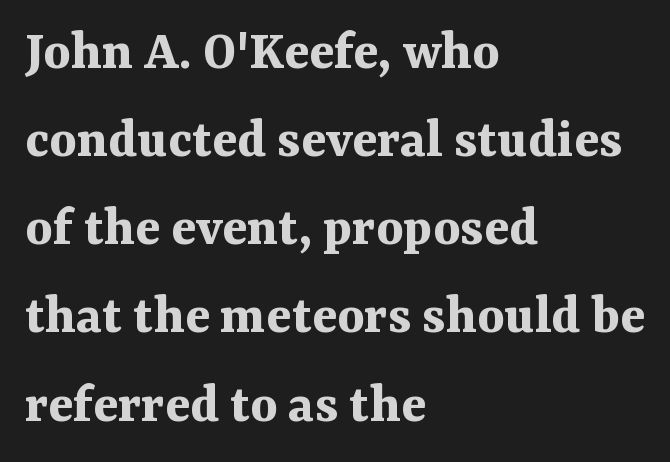
{"serif": "yes", "italic": "no", "bold": "yes", "weight": "bold", "width": "normal", "stroke_contrast": "medium", "x_height": "medium", "monospaced": "no", "underline": "no", "align": "left", "line_spacing": "normal", "line_spacing_ratio": 1.52, "letter_spacing": "normal", "letter_spacing_em": 0.0, "glyph_px": 58}
